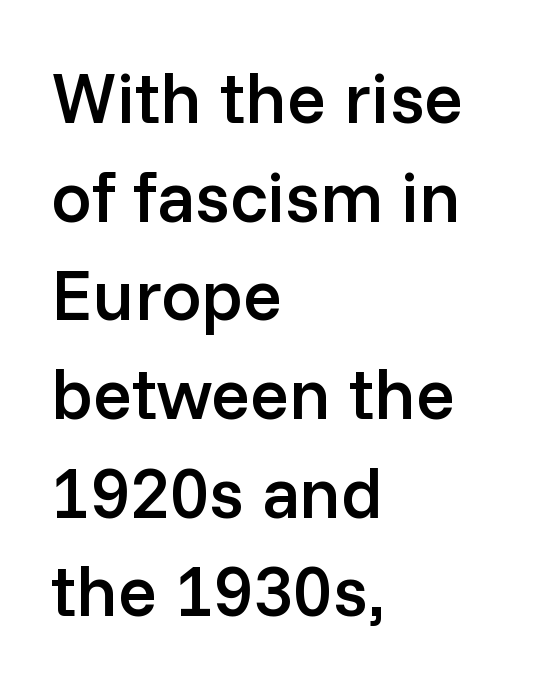
The designer went with a sans here, leaving each stem footless. Regular leading. Inter-character spacing is left at the font's built-in metrics. The ragged edge is on the right, which tells us the setting is flush left.
